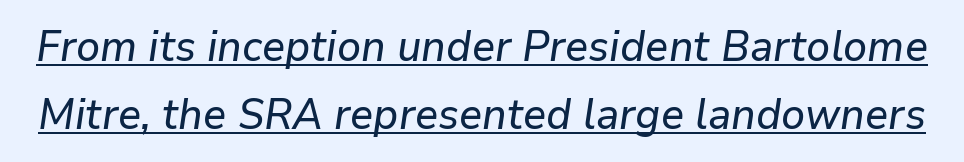
Q: Is the text italic (slanted)? A: Yes, it leans right by about 9 degrees.
Q: Is the text underlined? A: Yes.
Q: Is the spacing between letters normal or unusually wide? A: Normal.
Q: Is the spacing between lines tight, normal or loose? A: Normal.
Q: Width (condensed, normal, or wide)? A: Normal.
Q: Stroke contrast? A: Low.
Q: x-height? A: Medium.
Q: Monospaced? A: No.
